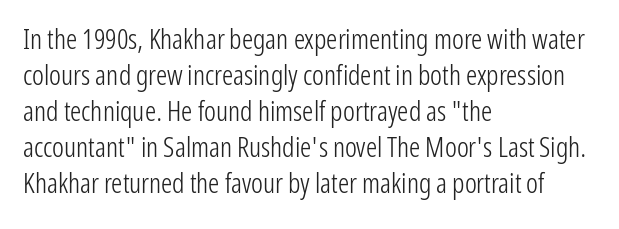
{"serif": "no", "italic": "no", "bold": "no", "weight": "light", "width": "condensed", "stroke_contrast": "low", "x_height": "medium", "monospaced": "no", "underline": "no", "align": "left", "line_spacing": "normal", "line_spacing_ratio": 1.29, "letter_spacing": "normal", "letter_spacing_em": 0.0, "glyph_px": 28}
